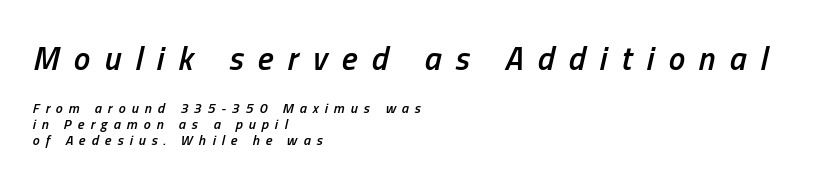
The image shows 33 px semibold, condensed type, italic (leaning right); set left-aligned, line spacing 1.16x, unusually wide letter spacing (+0.43 em), not underlined; the first (top) block is 2.36x larger; low stroke contrast and a medium x-height.
